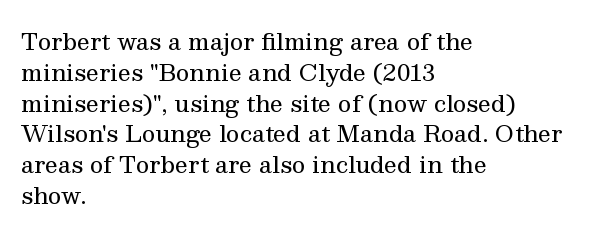
{"italic": "no", "bold": "no", "underline": "no", "align": "left", "line_spacing": "normal", "line_spacing_ratio": 1.34, "letter_spacing": "normal", "letter_spacing_em": 0.0, "glyph_px": 23}
